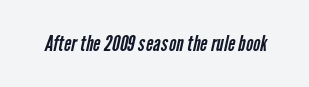
{"bold": "no", "underline": "no", "letter_spacing": "normal", "letter_spacing_em": 0.0, "glyph_px": 22}
